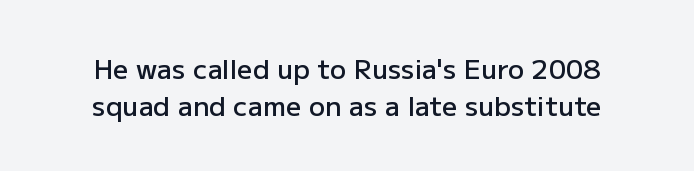
Between one letter and the next there's only the usual sliver of space. Neither beginnings nor endings align; midpoints do. Posture: straight, roman, zero tilt. Baseline-to-baseline distance is the conventional proportion of letter height. Honestly, there is no underline to notice here at all.
